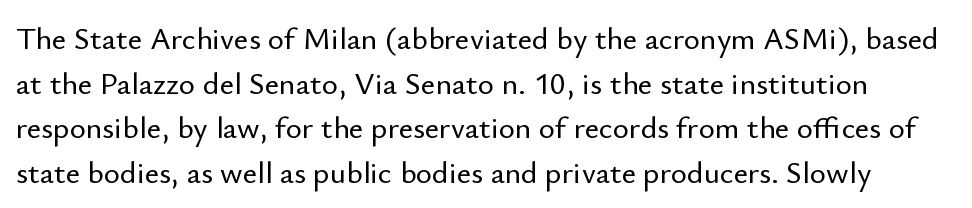
The image shows 31 px sans-serif type, upright; set normal line spacing (1.44x), normal letter spacing, not underlined; low stroke contrast and a small x-height.
